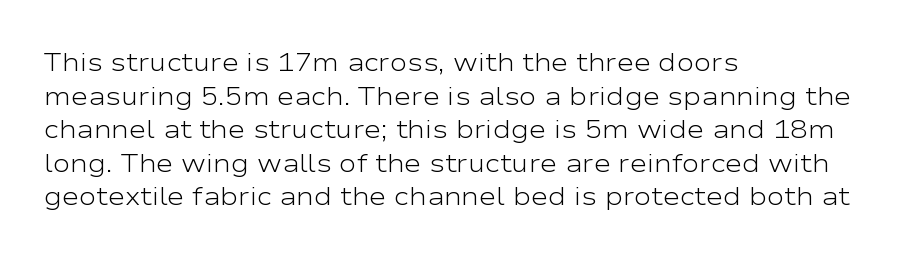
Interline gaps are of average width in this sample. In terms of posture, this sample is upright. Teacher's note: observe the even left margin — that is flush-left alignment. The cut favours lightness, reaching ordinary text weight at its darkest.
